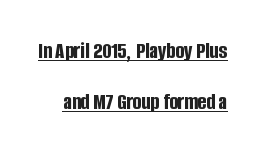
The image shows 23 px bold type, upright; set loose line spacing (2.21x), normal letter spacing, underlined.
